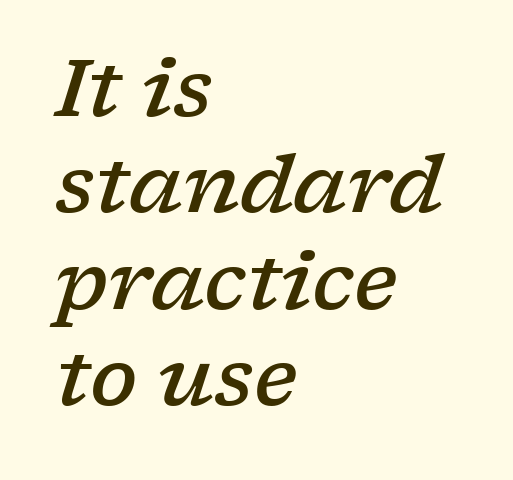
{"serif": "yes", "italic": "yes", "lean": "right", "slant_degrees": 17, "bold": "semi", "weight": "semibold", "width": "wide", "stroke_contrast": "low", "x_height": "medium", "monospaced": "no", "underline": "no", "align": "left", "line_spacing_ratio": 1.22, "letter_spacing": "normal", "letter_spacing_em": 0.0, "glyph_px": 79}
